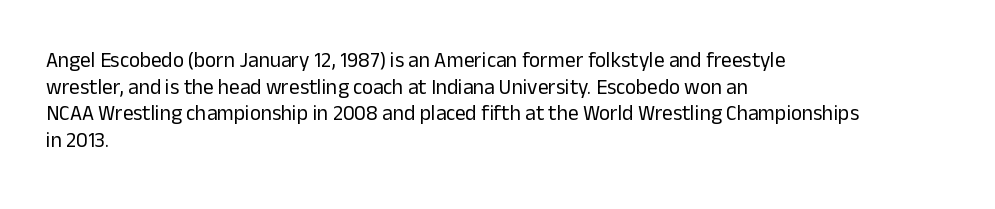
The image shows 21 px text type, upright; set left-aligned, normal line spacing (1.27x), normal letter spacing, not underlined.
